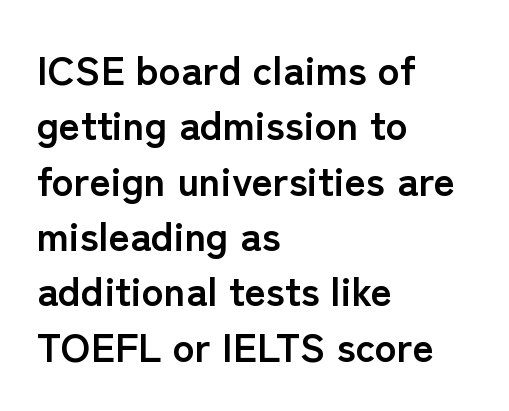
The image shows 41 px semibold sans-serif type, upright; set left-aligned, normal line spacing (1.35x), normal letter spacing, not underlined; low stroke contrast and a medium x-height.
